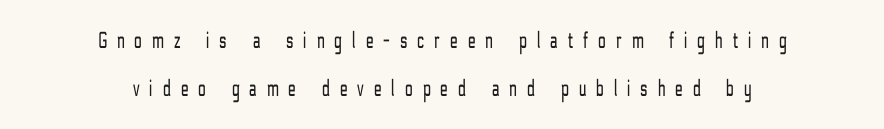
Q: Is the text bold? A: No.
Q: Is the text italic (slanted)? A: No, it is upright.
Q: Is the text underlined? A: No.
Q: How is the paragraph aligned? A: Centered.
Q: Is the spacing between letters normal or unusually wide? A: Unusually wide.
Q: Is the spacing between lines tight, normal or loose? A: Loose.
